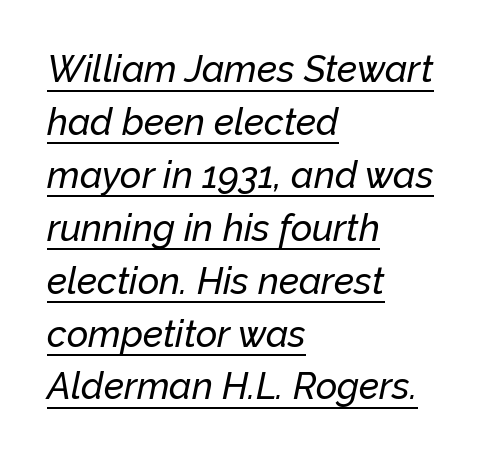
{"italic": "yes", "lean": "right", "slant_degrees": 12, "width": "normal", "stroke_contrast": "low", "x_height": "medium", "monospaced": "no", "underline": "yes", "align": "left", "line_spacing": "normal", "line_spacing_ratio": 1.43, "letter_spacing": "normal", "letter_spacing_em": 0.0, "glyph_px": 37}
